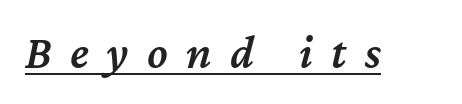
A typesetter would mark this as italic. Here the designer chose a conventional face with non-uniform glyph widths. Descenders here cross a horizontal rule under the line. These words are printed semibold, heavier than regular yet not bold. Is the letter spacing exaggerated? Yes — the characters are pushed far apart.
